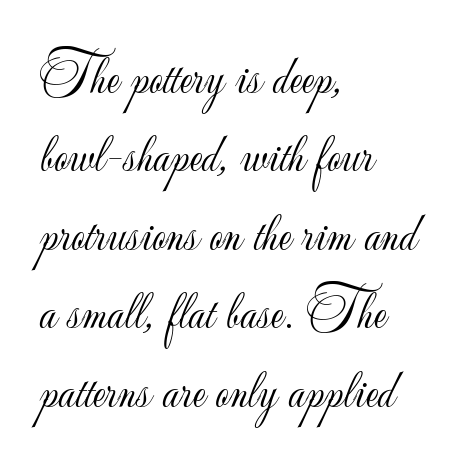
Q: Is the text bold? A: No.
Q: Is the text italic (slanted)? A: Yes.
Q: Is the typeface a serif or a sans-serif typeface? A: Sans-serif.
Q: Is the text underlined? A: No.
Q: How is the paragraph aligned? A: Left-aligned.
Q: Is the spacing between letters normal or unusually wide? A: Normal.
Q: Is the spacing between lines tight, normal or loose? A: Normal.
Q: Width (condensed, normal, or wide)? A: Normal.
Q: Stroke contrast? A: Low.
Q: x-height? A: Small.
Q: Monospaced? A: No.
